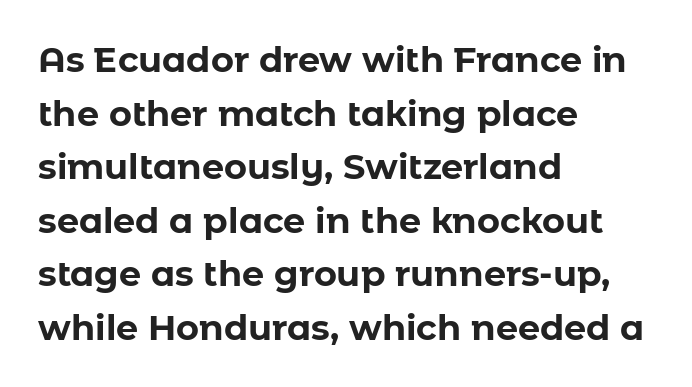
Q: Is the text bold? A: Yes.
Q: Is the text italic (slanted)? A: No, it is upright.
Q: Is the typeface a serif or a sans-serif typeface? A: Sans-serif.
Q: Is the text underlined? A: No.
Q: How is the paragraph aligned? A: Left-aligned.
Q: Is the spacing between letters normal or unusually wide? A: Normal.
Q: Is the spacing between lines tight, normal or loose? A: Normal.
Q: Width (condensed, normal, or wide)? A: Normal.
Q: Stroke contrast? A: Low.
Q: x-height? A: Medium.
Q: Monospaced? A: No.
